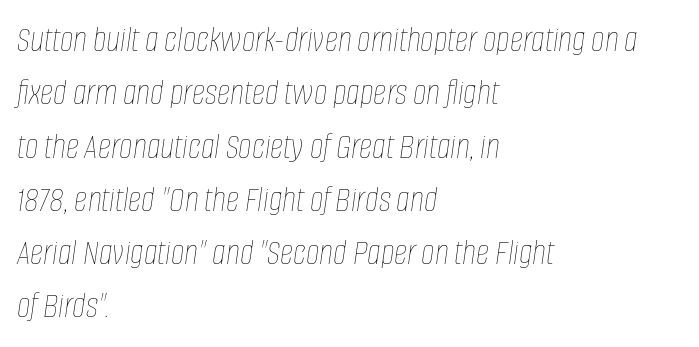
The image shows 37 px thin, condensed type, italic (leaning right); set left-aligned, normal line spacing (1.44x), normal letter spacing, not underlined; low stroke contrast and a large x-height.
